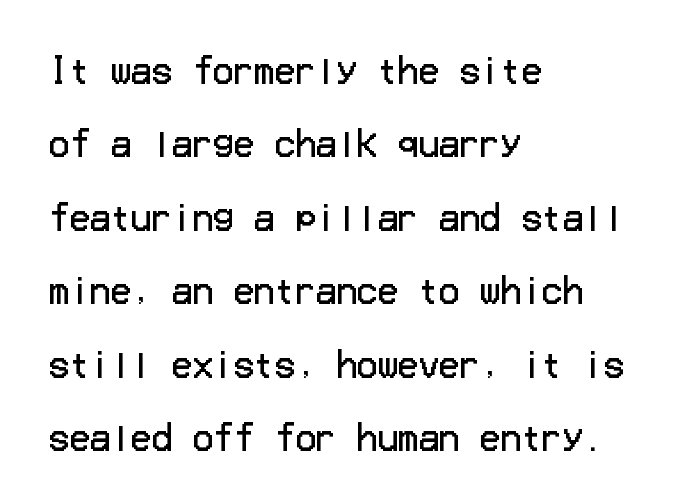
Q: Is the text bold? A: No.
Q: Is the text italic (slanted)? A: No, it is upright.
Q: Is the typeface a serif or a sans-serif typeface? A: Sans-serif.
Q: Is the text underlined? A: No.
Q: How is the paragraph aligned? A: Left-aligned.
Q: Is the spacing between letters normal or unusually wide? A: Normal.
Q: Is the spacing between lines tight, normal or loose? A: Loose.
Q: Width (condensed, normal, or wide)? A: Normal.
Q: Stroke contrast? A: Low.
Q: x-height? A: Medium.
